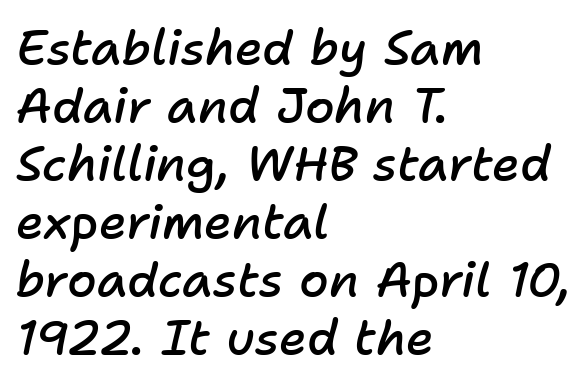
The image shows 48 px semibold type, italic (leaning right); set left-aligned, line spacing 1.21x, normal letter spacing, not underlined; low stroke contrast and a medium x-height.
